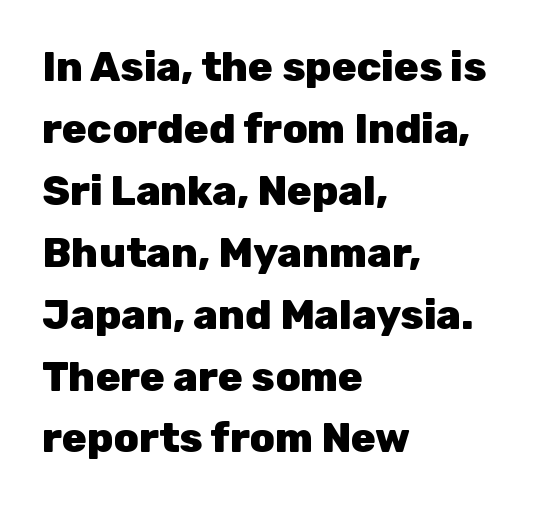
The typesetting leans heavy: a genuine bold. Observe the absence of serifs on each vertical stroke in this sample. Reading down the block, your eye returns to a fixed left position each line. Each new line begins a customary step beneath the previous one. Looks like regular typesetting: each glyph gets only the width it needs. The face used here is rendered with its standard letterfit.
